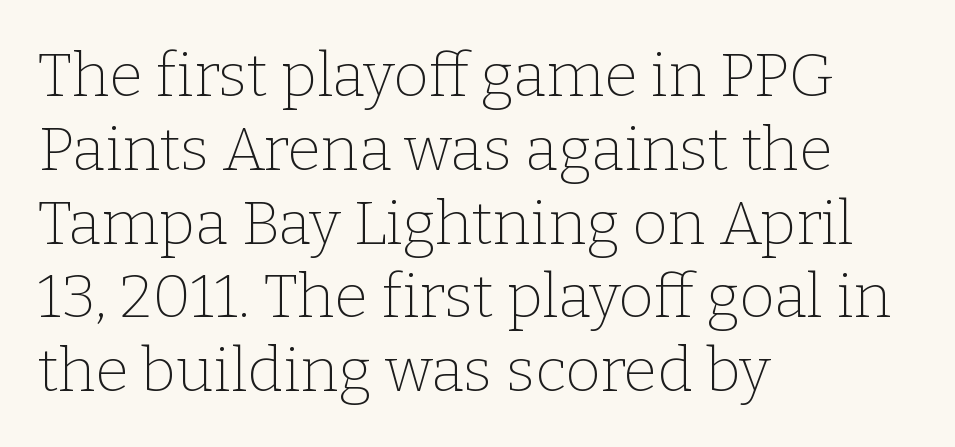
The passage is arranged the way most books set body copy — flush left. The typeface has the unassuming heft of standard copy or less. The rendering uses natural spacing where letterforms have individual widths. Each word holds together tightly as a unit, with standard inter-letter gaps. Are there feet on the stems? There are — it's a serif.
